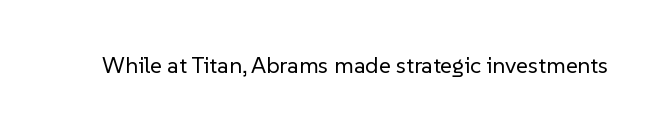
{"italic": "no", "bold": "no", "underline": "no", "letter_spacing": "normal", "letter_spacing_em": 0.0, "glyph_px": 23}
